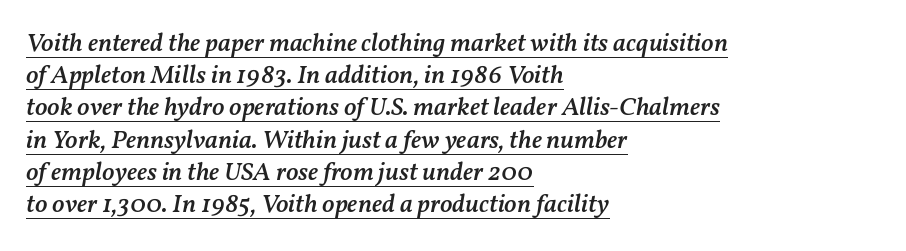
The image shows 26 px text type, italic (leaning right); set left-aligned, line spacing 1.24x, normal letter spacing, underlined.
